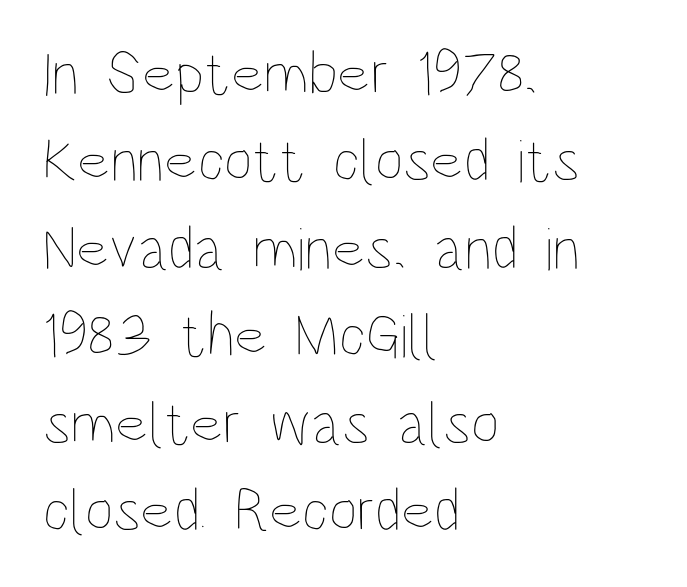
These lines sit exactly where default settings would place them. Each row of text sits above clean, open space. These lines stack with their left ends in a neat column. How are the letters spaced? Ordinarily, with no added tracking. The passage shown is not bold in any degree.
